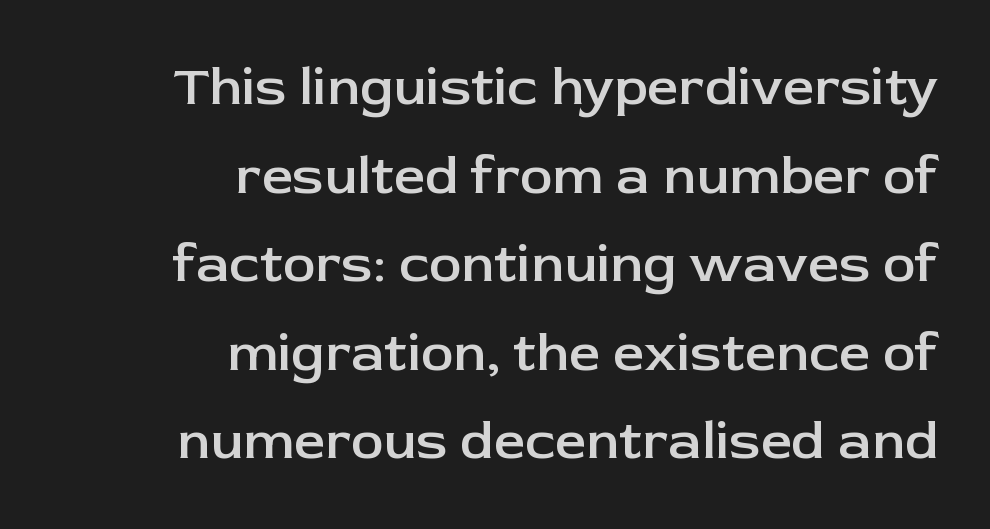
{"serif": "no", "italic": "no", "bold": "semi", "weight": "semibold", "width": "normal", "stroke_contrast": "low", "x_height": "medium", "monospaced": "no", "underline": "no", "align": "right", "line_spacing": "normal", "line_spacing_ratio": 1.61, "letter_spacing": "normal", "letter_spacing_em": 0.0, "glyph_px": 55}
